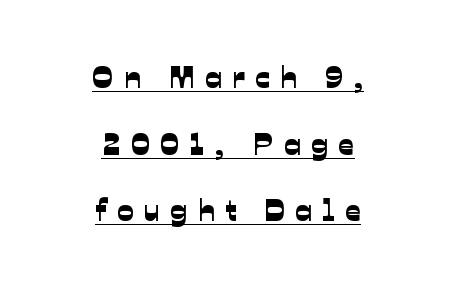
The image shows 31 px sans-serif type; set centered, loose line spacing (2.15x), unusually wide letter spacing (+0.33 em), underlined; low stroke contrast and a medium x-height.
